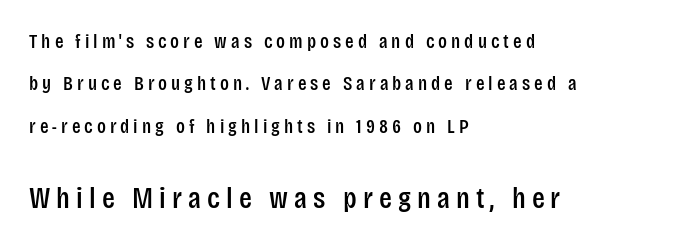
Q: Is the text italic (slanted)? A: No, it is upright.
Q: Is the typeface a serif or a sans-serif typeface? A: Sans-serif.
Q: Is the text underlined? A: No.
Q: How is the paragraph aligned? A: Left-aligned.
Q: Is the spacing between letters normal or unusually wide? A: Unusually wide.
Q: Is the spacing between lines tight, normal or loose? A: Loose.
Q: Which block of text is set in a larger size, the first (top) or the second (bottom)? A: The second (bottom) one.
Q: Width (condensed, normal, or wide)? A: Condensed.
Q: Stroke contrast? A: Low.
Q: x-height? A: Large.
Q: Monospaced? A: No.
